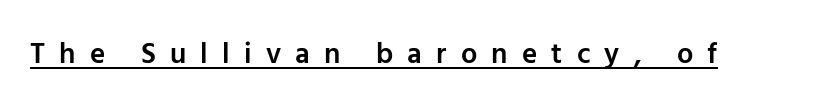
{"serif": "no", "italic": "no", "bold": "semi", "weight": "semibold", "width": "normal", "stroke_contrast": "low", "x_height": "medium", "monospaced": "no", "underline": "yes", "letter_spacing": "wide", "letter_spacing_em": 0.49, "glyph_px": 29}
